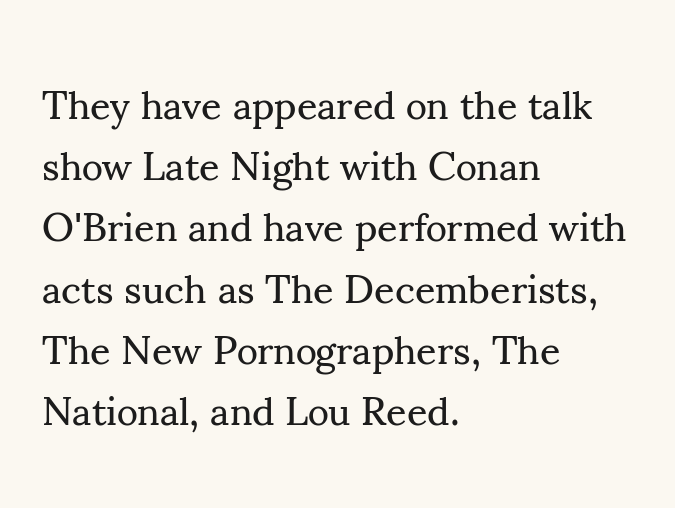
{"serif": "yes", "italic": "no", "bold": "no", "weight": "regular", "width": "normal", "stroke_contrast": "medium", "x_height": "small", "monospaced": "no", "underline": "no", "align": "left", "line_spacing": "normal", "line_spacing_ratio": 1.53, "letter_spacing": "normal", "letter_spacing_em": 0.0, "glyph_px": 40}
